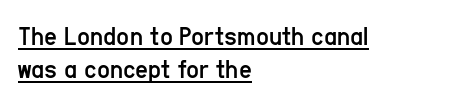
The rendered words wear a rule along their underside. This is the regular roman posture of the typeface. The designer went with a sans here, leaving each stem footless. Is the stroke heavy? The answer is a plain regular-or-lighter.
